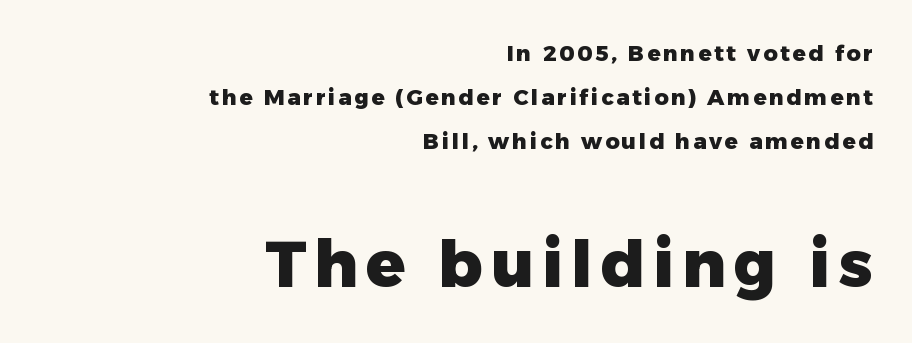
Nobody drew a line under any word here. Typographically, this falls in the sans-serif category. Rendered with straight, roman letterforms. Students, observe: this is what heavily led, spacious text looks like. Do the characters align in a grid? No, the font is proportional. As a designer I'd log this as weight 700, bold.
